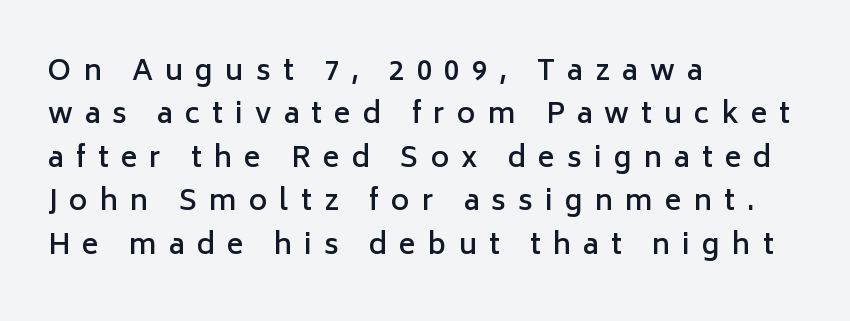
Q: Is the text bold? A: Semi-bold.
Q: Is the text italic (slanted)? A: No, it is upright.
Q: Is the typeface a serif or a sans-serif typeface? A: Sans-serif.
Q: Is the text underlined? A: No.
Q: How is the paragraph aligned? A: Left-aligned.
Q: Is the spacing between letters normal or unusually wide? A: Unusually wide.
Q: Is the spacing between lines tight, normal or loose? A: Normal.
Q: Width (condensed, normal, or wide)? A: Normal.
Q: Stroke contrast? A: Low.
Q: x-height? A: Medium.
Q: Monospaced? A: No.
